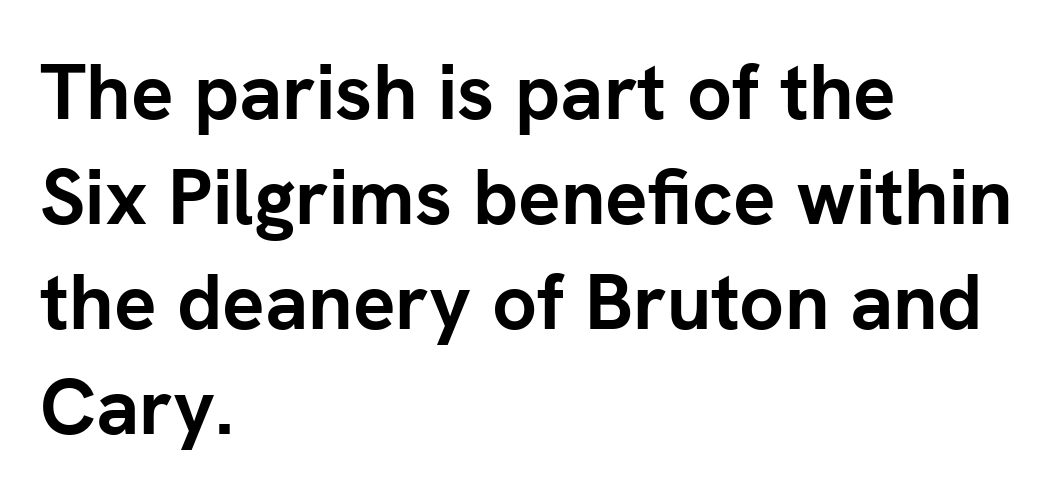
These lines are rendered in a variable-pitch font. The rows are spaced the way most documents space them. Nobody drew a line under any word here. A typesetter would call this zero additional tracking.
